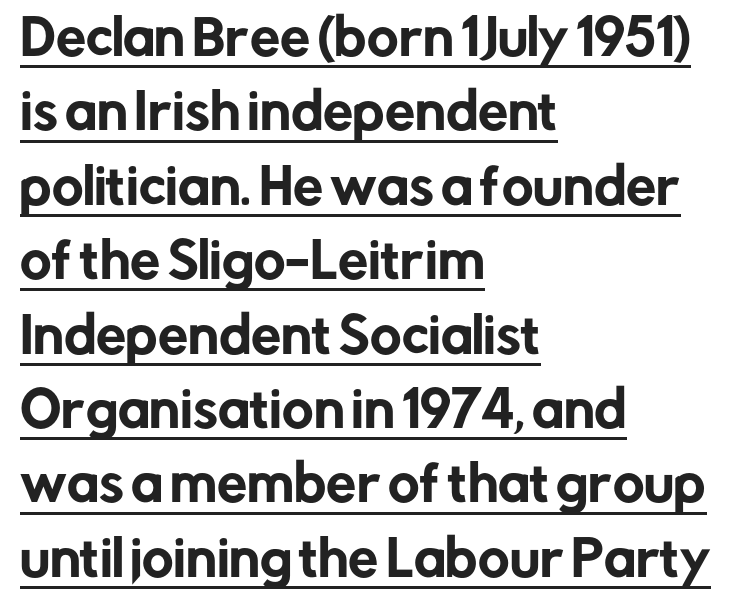
Visually the block forms a straight wall on the left and a jagged coastline on the right. The words here are underlined. A typesetter would mark this as roman, not italic. Baseline-to-baseline distance is the conventional proportion of letter height. A typesetter would call this proportional, since set widths differ per character. Nothing unusual about the tracking: characters are spaced as the font intends.
